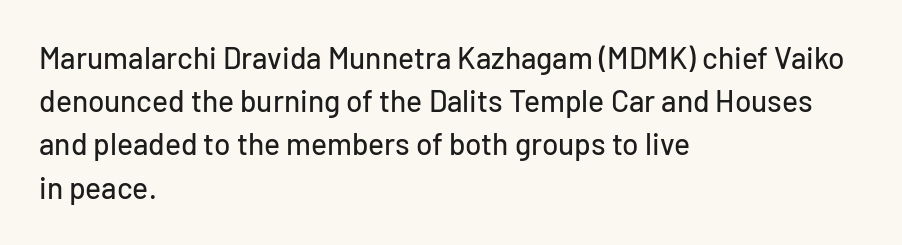
The image shows 30 px sans-serif type, upright; set left-aligned, normal line spacing (1.44x), normal letter spacing, not underlined; low stroke contrast and a medium x-height.
